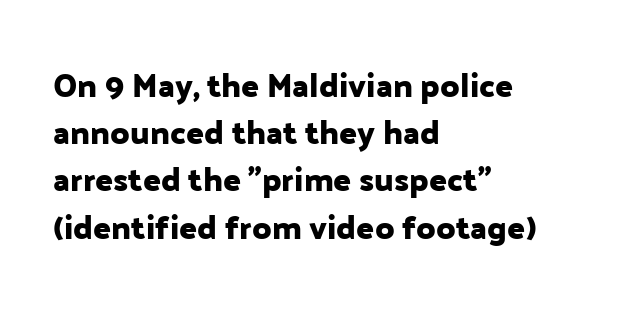
The image shows 33 px sans-serif type, upright; set left-aligned, normal line spacing (1.43x), normal letter spacing, not underlined; low stroke contrast and a medium x-height.
